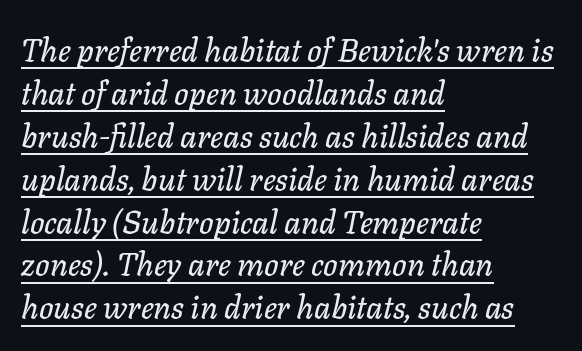
{"italic": "yes", "lean": "right", "slant_degrees": 11, "width": "normal", "stroke_contrast": "low", "x_height": "medium", "monospaced": "no", "underline": "yes", "align": "left", "line_spacing": "normal", "line_spacing_ratio": 1.34, "letter_spacing": "normal", "letter_spacing_em": 0.0, "glyph_px": 32}
